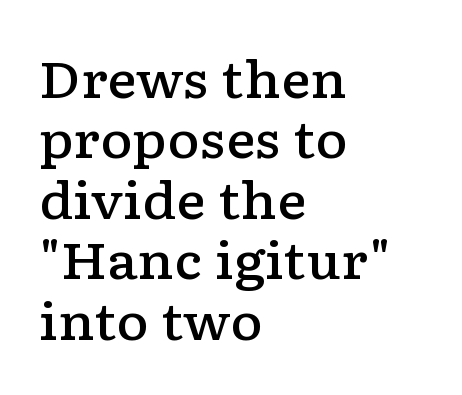
Q: Is the text bold? A: Semi-bold.
Q: Is the text italic (slanted)? A: No, it is upright.
Q: Is the typeface a serif or a sans-serif typeface? A: Serif.
Q: Is the text underlined? A: No.
Q: How is the paragraph aligned? A: Left-aligned.
Q: Is the spacing between letters normal or unusually wide? A: Normal.
Q: Width (condensed, normal, or wide)? A: Wide.
Q: Stroke contrast? A: Low.
Q: x-height? A: Medium.
Q: Monospaced? A: No.
